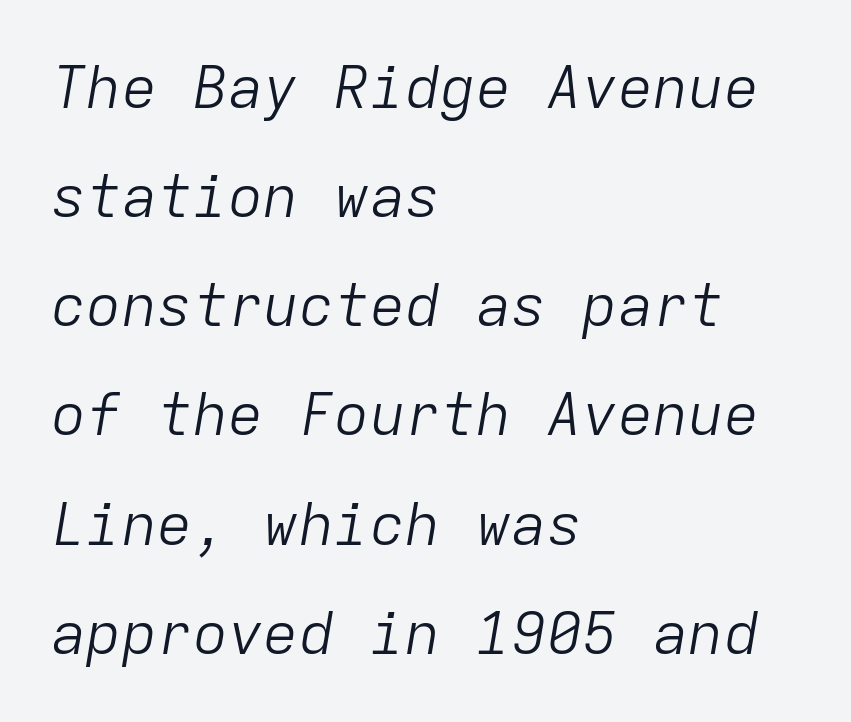
The image shows 59 px light type, italic (leaning right), monospaced; set left-aligned, line spacing 1.85x, normal letter spacing, not underlined; low stroke contrast and a medium x-height.
